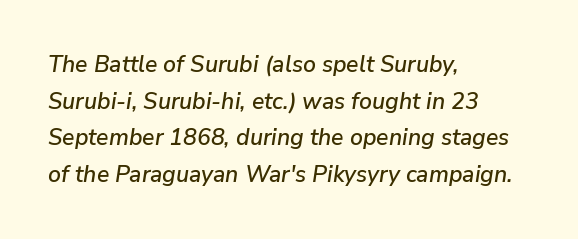
{"italic": "yes", "lean": "right", "slant_degrees": 9, "underline": "no", "align": "left", "line_spacing": "normal", "line_spacing_ratio": 1.59, "letter_spacing": "normal", "letter_spacing_em": 0.0, "glyph_px": 23}
